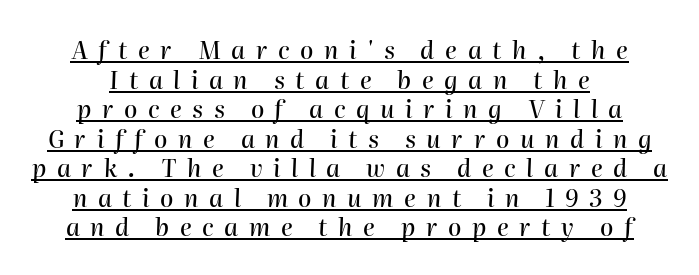
Compared with undecorated copy, this sample adds a rule below the words. You could only call the tracking loose — the letters float apart. Every character sits at an angle, as italics do.
